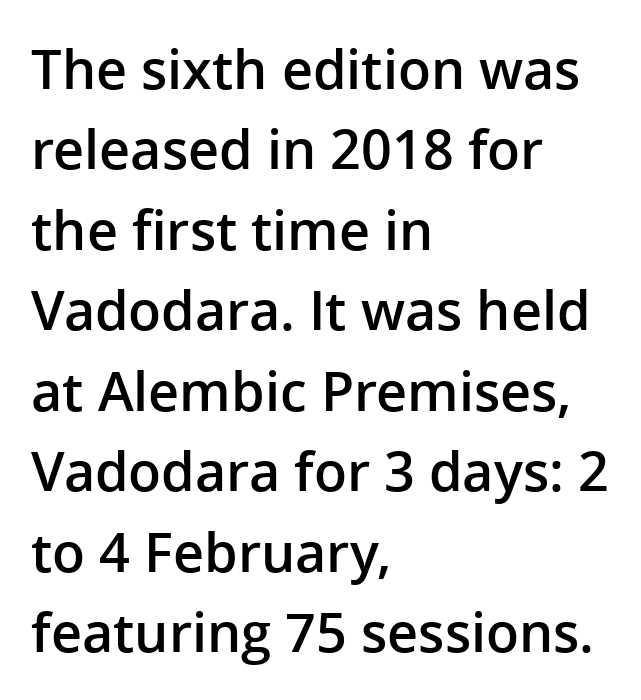
These lines are rendered in a variable-pitch font. Note: no serifs on the glyphs. Is there much room between lines? A standard amount, neither cramped nor airy. Reading down the block, your eye returns to a fixed left position each line. A bit beefed up — I'd call it semibold rather than bold.
